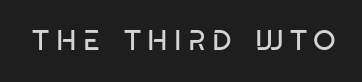
Q: Is the text bold? A: No.
Q: Is the text italic (slanted)? A: No, it is upright.
Q: Is the typeface a serif or a sans-serif typeface? A: Sans-serif.
Q: Is the text underlined? A: No.
Q: Is the spacing between letters normal or unusually wide? A: Unusually wide.
Q: Width (condensed, normal, or wide)? A: Condensed.
Q: Stroke contrast? A: Low.
Q: x-height? A: Large.
Q: Monospaced? A: No.
